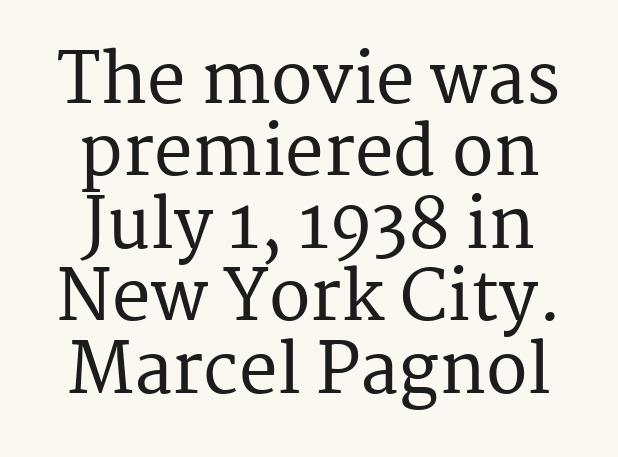
The image shows 69 px serif type, upright; set centered, tight line spacing (1.05x), normal letter spacing, not underlined; medium stroke contrast and a medium x-height.
